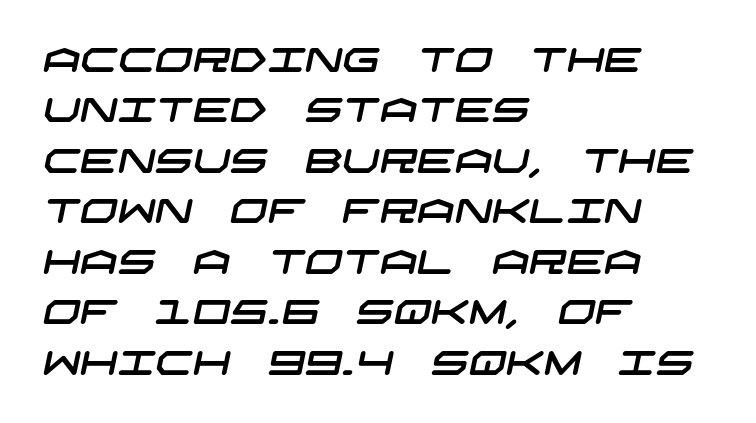
{"serif": "no", "width": "wide", "stroke_contrast": "low", "x_height": "large", "underline": "no", "align": "left", "line_spacing": "normal", "line_spacing_ratio": 1.53, "letter_spacing": "normal", "letter_spacing_em": 0.0, "glyph_px": 33}
